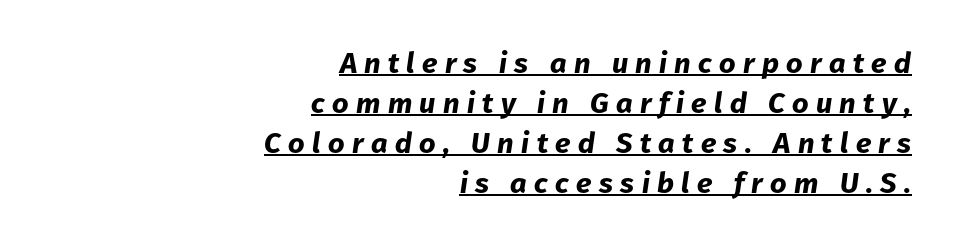
The image shows 29 px bold type, italic (leaning right); set right-aligned, normal line spacing (1.38x), unusually wide letter spacing (+0.25 em), underlined; low stroke contrast and a medium x-height.
